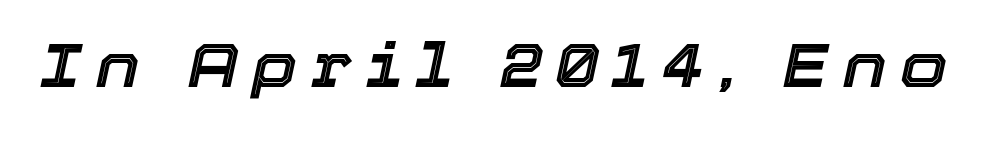
The image shows 61 px text type, italic (leaning right); set unusually wide letter spacing (+0.23 em), not underlined; a medium x-height.
